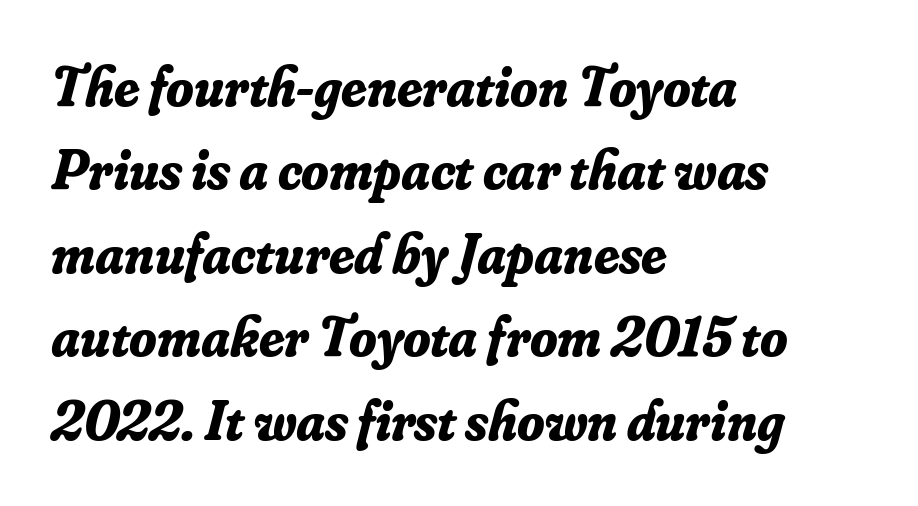
Chunky letters — that's bold for sure. Check where the strokes stop: tiny serifs finish them off. Glyph-to-glyph distance matches everyday printed text. Is the type slanted? Yes — the strokes lean at a clear angle. Note the varied advance widths — an 'i' is clearly narrower than an 'm'.
